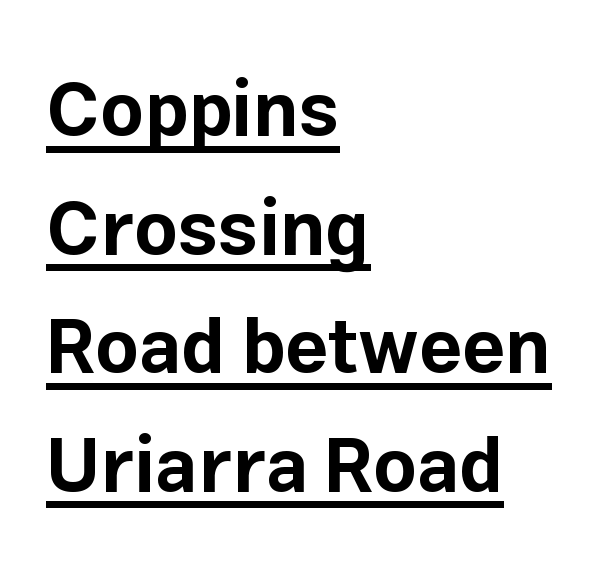
Q: Is the text bold? A: Yes.
Q: Is the text italic (slanted)? A: No, it is upright.
Q: Is the typeface a serif or a sans-serif typeface? A: Sans-serif.
Q: Is the text underlined? A: Yes.
Q: How is the paragraph aligned? A: Left-aligned.
Q: Is the spacing between letters normal or unusually wide? A: Normal.
Q: Is the spacing between lines tight, normal or loose? A: Normal.
Q: Width (condensed, normal, or wide)? A: Normal.
Q: Stroke contrast? A: Low.
Q: x-height? A: Medium.
Q: Monospaced? A: No.
